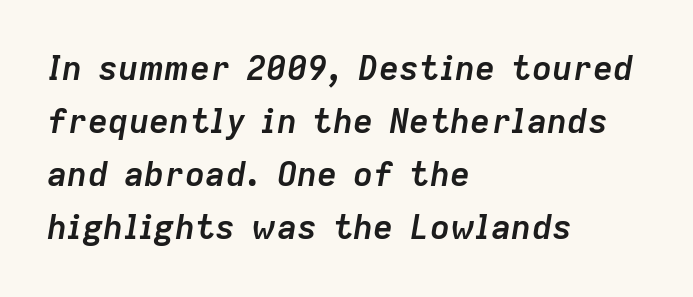
Think of a printed novel: that variable character pitch is what you see here. Students, observe: this is what conventionally led text looks like. Words float on clear page, feet unadorned. Pretty heavy lettering here — definitely bold. Observe the ordinary spacing: letters are neighbours, not strangers.
